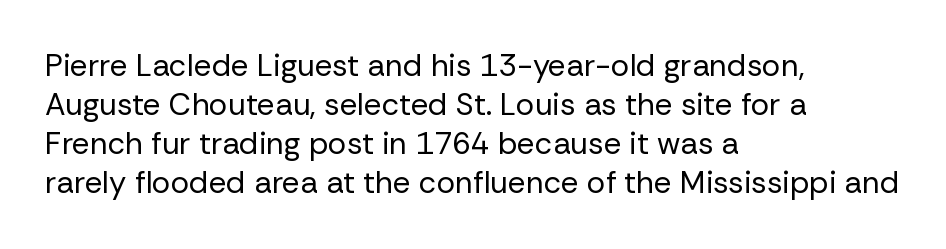
{"serif": "no", "italic": "no", "bold": "no", "weight": "regular", "width": "normal", "stroke_contrast": "low", "x_height": "medium", "monospaced": "no", "underline": "no", "align": "left", "line_spacing": "normal", "line_spacing_ratio": 1.26, "letter_spacing": "normal", "letter_spacing_em": 0.0, "glyph_px": 31}
